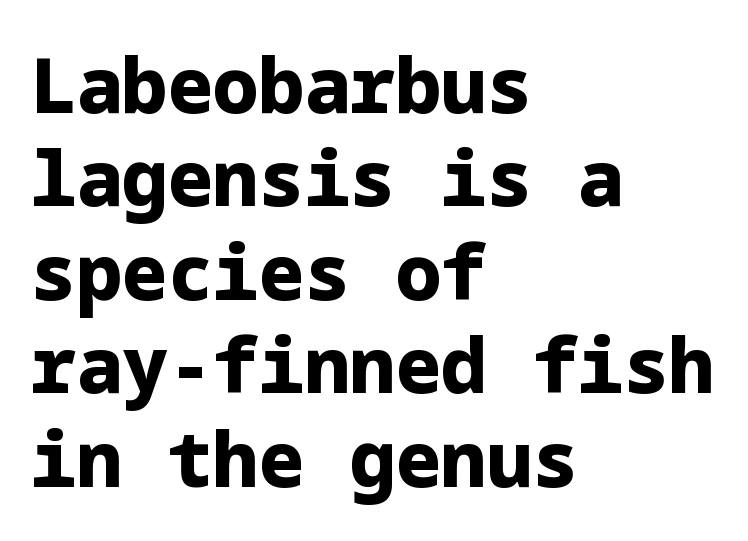
Q: Is the text bold? A: Yes.
Q: Is the text italic (slanted)? A: No, it is upright.
Q: Is the typeface a serif or a sans-serif typeface? A: Sans-serif.
Q: Is the text underlined? A: No.
Q: How is the paragraph aligned? A: Left-aligned.
Q: Is the spacing between letters normal or unusually wide? A: Normal.
Q: Width (condensed, normal, or wide)? A: Normal.
Q: Stroke contrast? A: Low.
Q: x-height? A: Medium.
